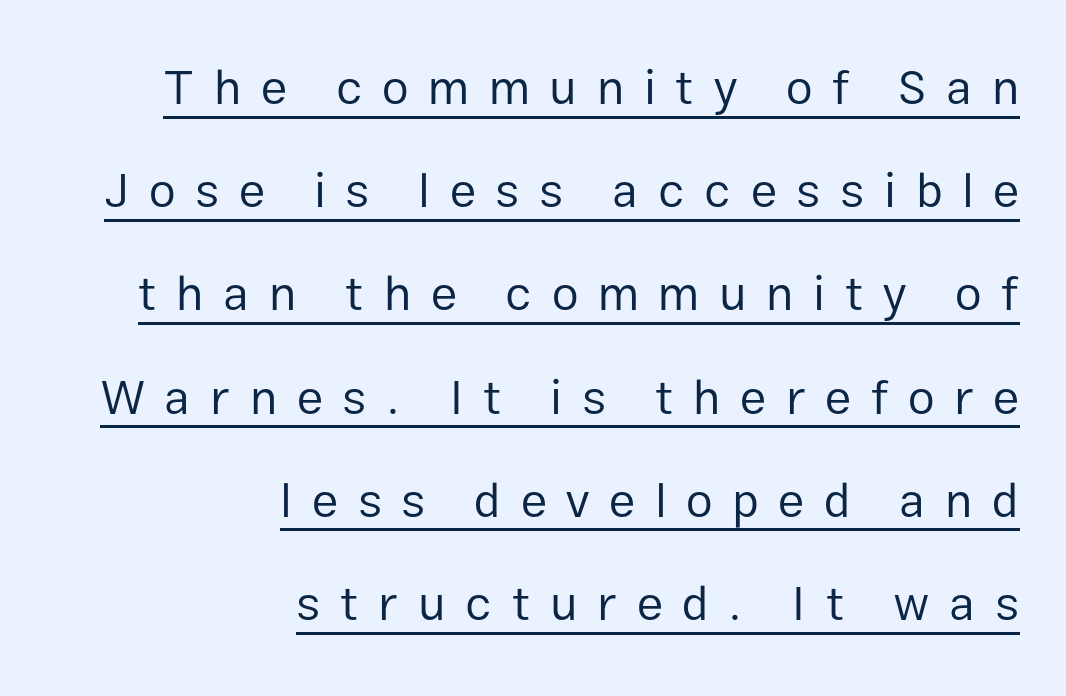
Is there an underline? Yes — a line sits under the letters. The face used here is proportionally spaced, like ordinary book or web type. Unlike italic type, these characters show no tilt at all. Words appear elongated and porous because spacing is wide.
